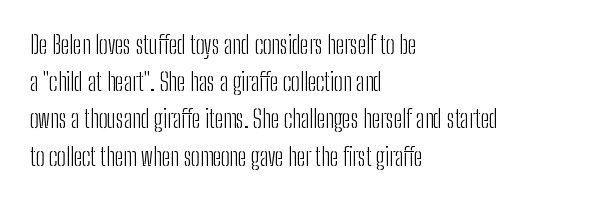
The image shows 24 px text type, upright; set left-aligned, normal line spacing (1.55x), normal letter spacing, not underlined.
